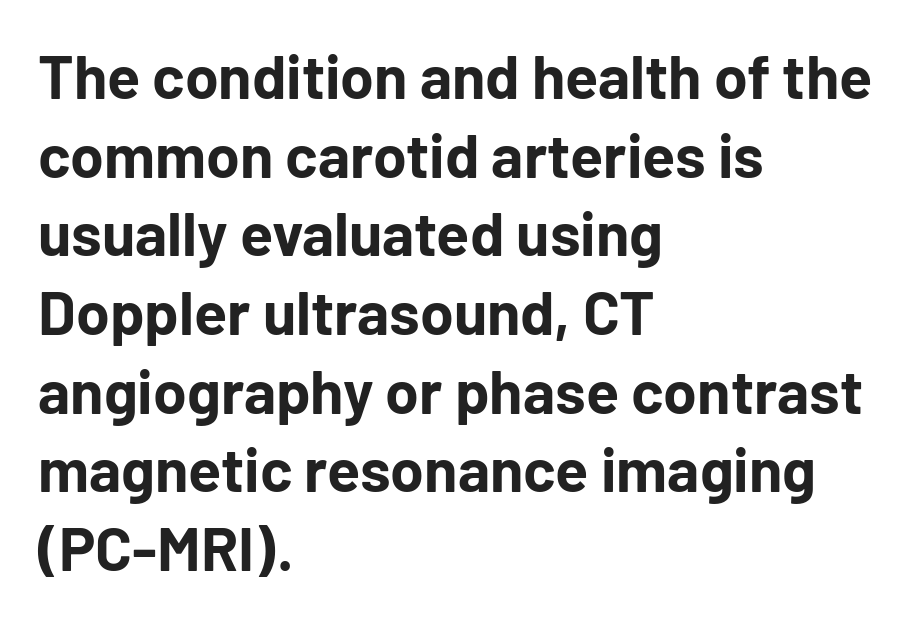
A typesetter would call this zero additional tracking. Successive baselines arrive at the customary interval. One-word summary of the alignment: left. Lines of text with bare space underneath.
